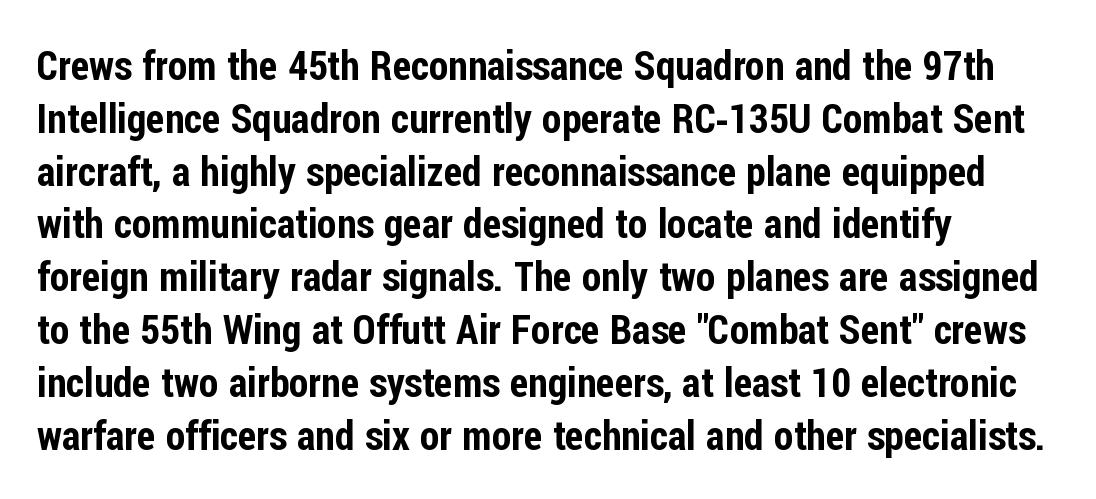
{"serif": "no", "italic": "no", "width": "condensed", "stroke_contrast": "low", "x_height": "medium", "monospaced": "no", "underline": "no", "align": "left", "line_spacing": "normal", "line_spacing_ratio": 1.32, "letter_spacing": "normal", "letter_spacing_em": 0.0, "glyph_px": 40}
